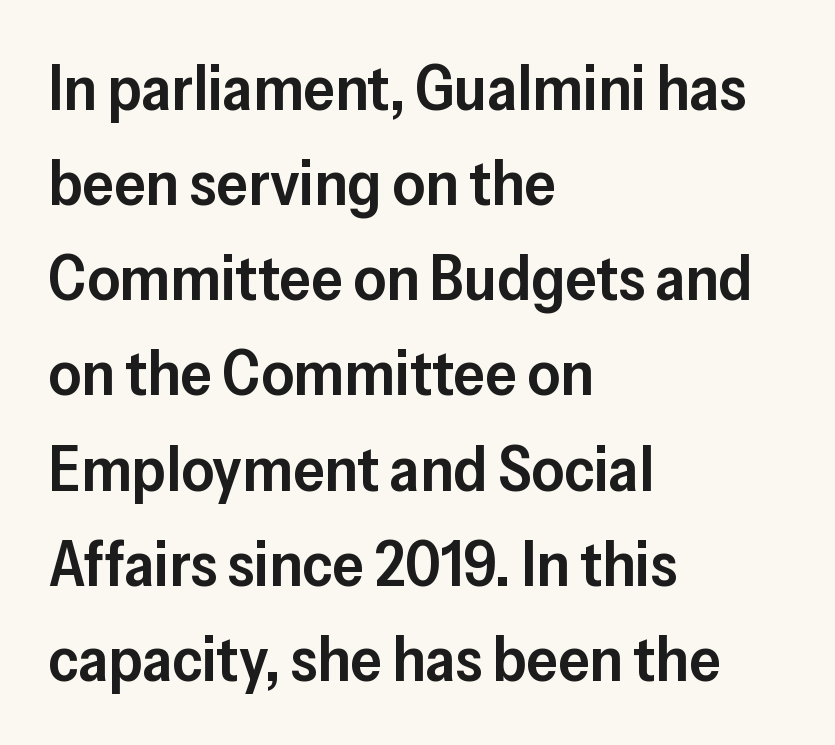
The lettering stays uniformly vertical, giving the passage a roman look. Words appear dense and cohesive because spacing is normal. Font category for this specimen: sans-serif. The text block is weighted toward the left margin, trailing off unevenly rightward. What's the leading like? Ordinary, nothing unusual.
